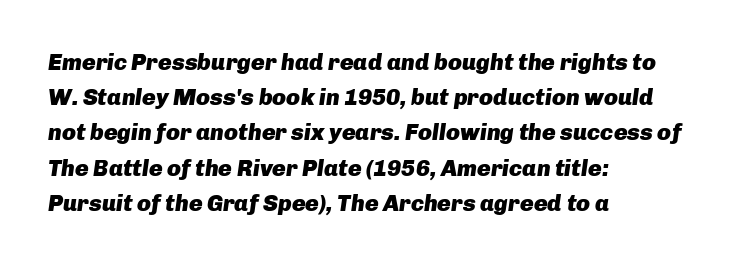
Rule under the text: the space is simply empty. Baseline-to-baseline distance is the conventional proportion of letter height. The font is running at its bold setting. Is the block centered? No — it sits flush against the left margin. Rendered with sloped, italic letterforms. The line texture is even and compact thanks to regular tracking.
